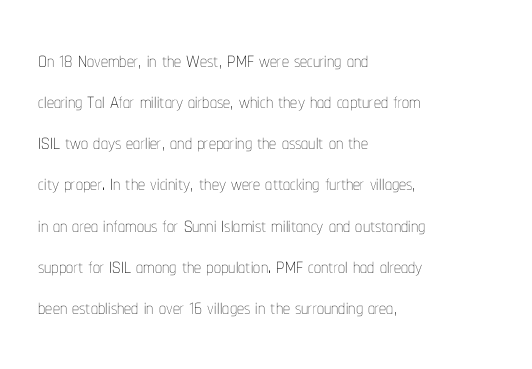
{"italic": "no", "bold": "no", "weight": "thin", "width": "condensed", "stroke_contrast": "low", "x_height": "medium", "monospaced": "no", "underline": "no", "align": "left", "line_spacing": "normal", "line_spacing_ratio": 1.47, "letter_spacing": "normal", "letter_spacing_em": 0.0, "glyph_px": 28}
